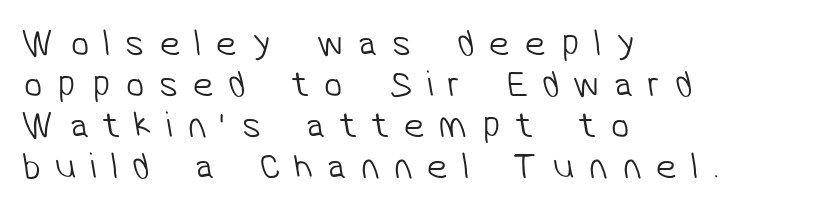
Stem width sits at or under what a default text font uses. Just letters on the line, the space beneath them empty. The leading is snug, giving the passage a crowded texture. Note the varied advance widths — an 'i' is clearly narrower than an 'm'. Letterform terminals end flat and unadorned throughout the passage. The setting favours the left margin, as ordinary paragraphs usually do.
